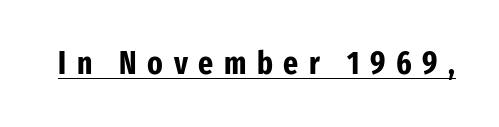
Look at the tracking — it's clearly loosened, letters drifting apart. No feet cap the strokes, marking this as sans-serif type. Every stem runs plumb, perpendicular to the baseline. Look at the stroke-to-counter ratio: heavy, a bold.
